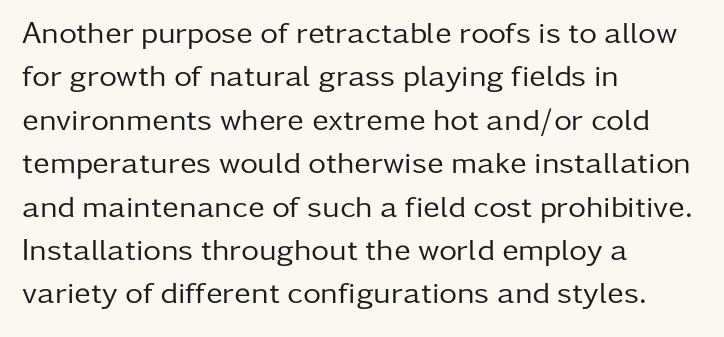
Honestly, the letter spacing is just normal — you wouldn't notice it. Font category for this specimen: sans-serif. A typesetter would call this proportional, since set widths differ per character. Plain, unruled lines of type. A normal amount of white space separates one row of letters from the next. Where is the straight margin? On the left.
